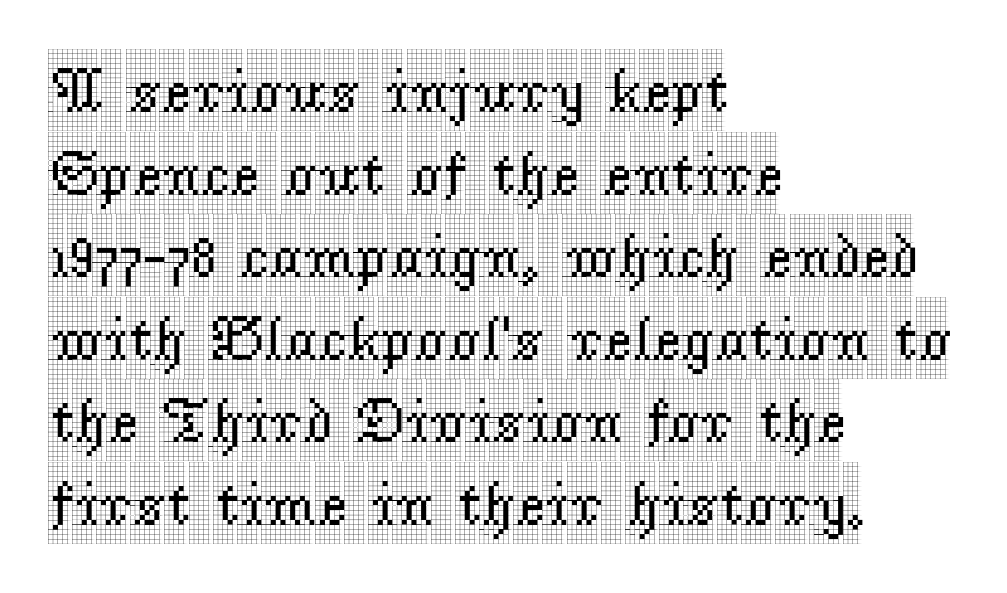
{"serif": "yes", "italic": "no", "width": "condensed", "x_height": "large", "monospaced": "no", "underline": "no", "align": "left", "line_spacing": "normal", "line_spacing_ratio": 1.31, "letter_spacing": "normal", "letter_spacing_em": 0.0, "glyph_px": 63}
